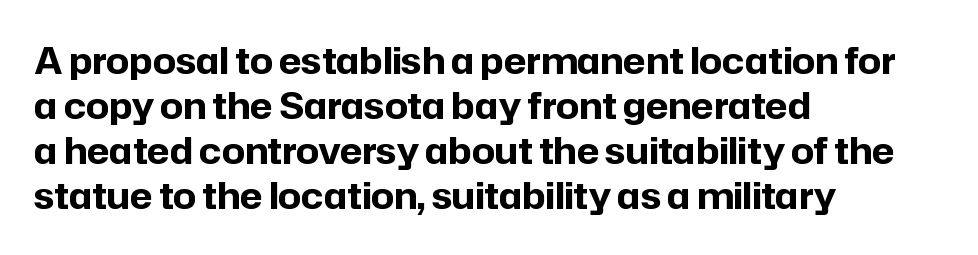
Q: Is the text bold? A: Yes.
Q: Is the text italic (slanted)? A: No, it is upright.
Q: Is the typeface a serif or a sans-serif typeface? A: Sans-serif.
Q: Is the text underlined? A: No.
Q: How is the paragraph aligned? A: Left-aligned.
Q: Is the spacing between letters normal or unusually wide? A: Normal.
Q: Is the spacing between lines tight, normal or loose? A: Normal.
Q: Width (condensed, normal, or wide)? A: Normal.
Q: Stroke contrast? A: Low.
Q: x-height? A: Medium.
Q: Monospaced? A: No.
